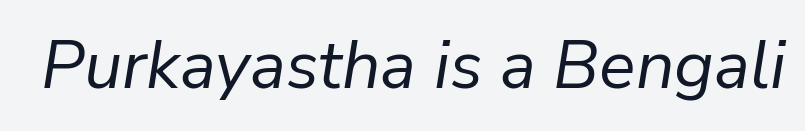
Q: Is the text bold? A: No.
Q: Is the text italic (slanted)? A: Yes, it leans right by about 9 degrees.
Q: Is the text underlined? A: No.
Q: Is the spacing between letters normal or unusually wide? A: Normal.
Q: Width (condensed, normal, or wide)? A: Normal.
Q: Stroke contrast? A: Low.
Q: x-height? A: Medium.
Q: Monospaced? A: No.
